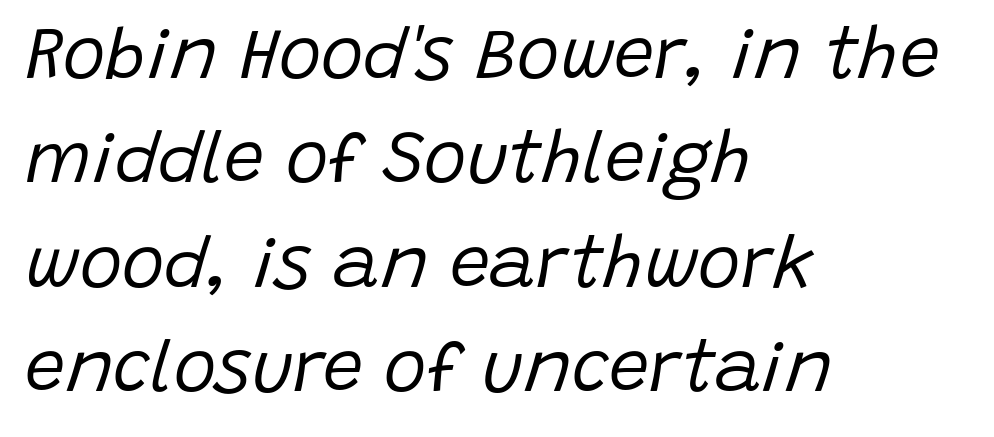
Q: Is the text bold? A: No.
Q: Is the text italic (slanted)? A: Yes, it leans right by about 15 degrees.
Q: Is the text underlined? A: No.
Q: How is the paragraph aligned? A: Left-aligned.
Q: Is the spacing between letters normal or unusually wide? A: Normal.
Q: Is the spacing between lines tight, normal or loose? A: Normal.
Q: Width (condensed, normal, or wide)? A: Normal.
Q: Stroke contrast? A: Low.
Q: x-height? A: Large.
Q: Monospaced? A: No.
